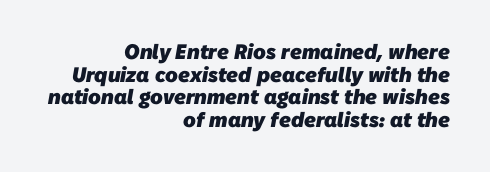
Q: Is the text bold? A: Yes.
Q: Is the text underlined? A: No.
Q: How is the paragraph aligned? A: Right-aligned.
Q: Is the spacing between letters normal or unusually wide? A: Normal.
Q: Is the spacing between lines tight, normal or loose? A: Tight.
